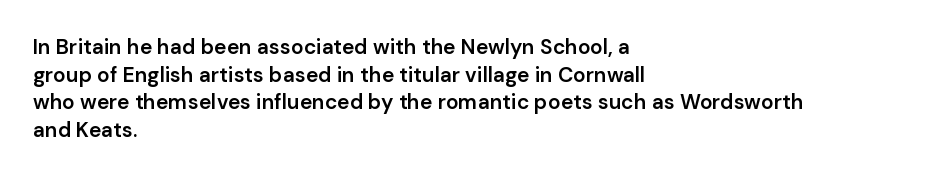
The image shows 21 px text type, upright; set left-aligned, normal line spacing (1.32x), normal letter spacing, not underlined.
